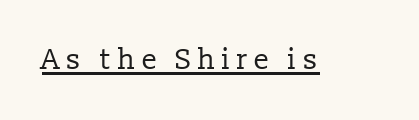
Do the characters align in a grid? No, the font is proportional. The rendered words wear a rule along their underside. Is the letter spacing exaggerated? Yes — the characters are pushed far apart. The font sits on the lighter half of the weight spectrum, regular included. Upright lettering throughout. Font category for this specimen: serif.
